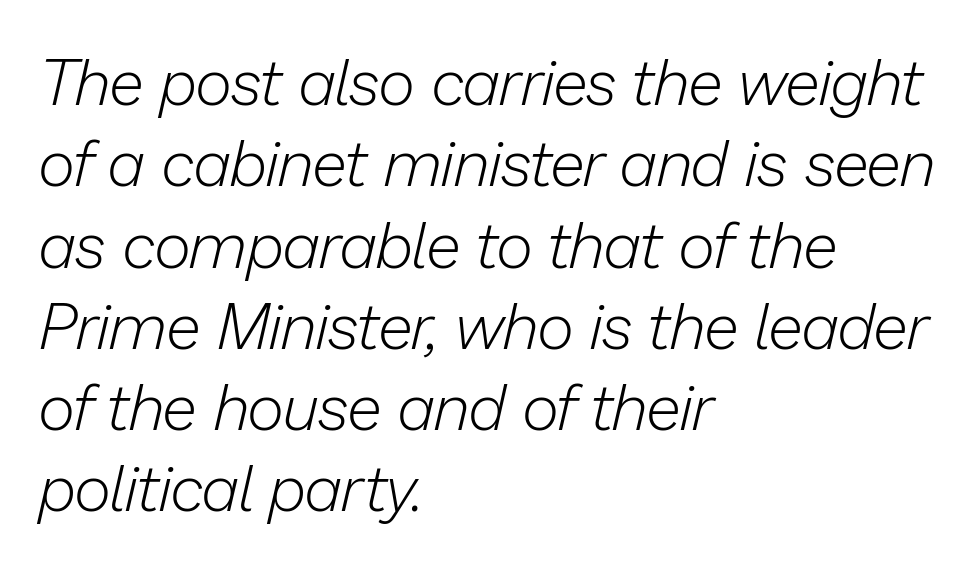
{"italic": "yes", "lean": "right", "slant_degrees": 13, "bold": "no", "weight": "light", "width": "normal", "stroke_contrast": "low", "x_height": "medium", "monospaced": "no", "underline": "no", "align": "left", "line_spacing": "normal", "line_spacing_ratio": 1.27, "letter_spacing": "normal", "letter_spacing_em": 0.0, "glyph_px": 64}
